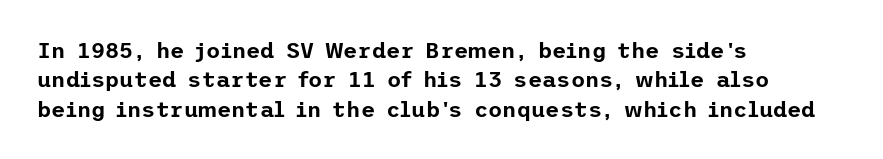
Glyph-to-glyph distance matches everyday printed text. If you drew a ruler down the left edge, every line would touch it. The letters stand upright; this is a roman face. No word sits above an underline. The line-height multiplier appears to be the usual default.
